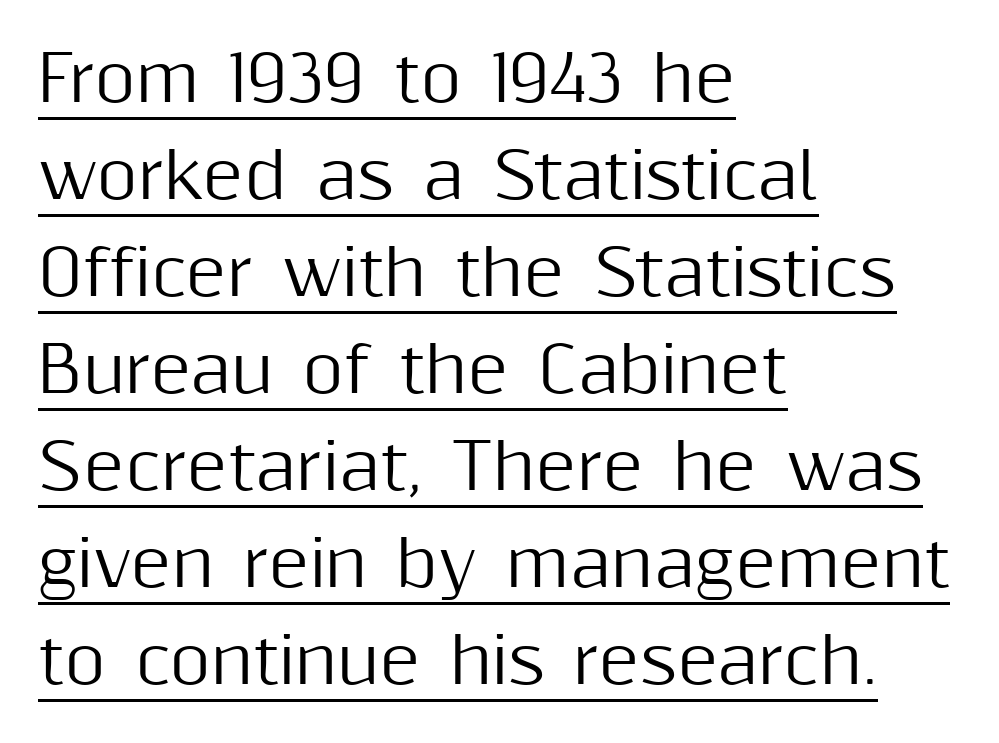
{"serif": "no", "italic": "no", "width": "normal", "stroke_contrast": "medium", "x_height": "medium", "monospaced": "no", "underline": "yes", "align": "left", "line_spacing": "normal", "line_spacing_ratio": 1.54, "letter_spacing": "normal", "letter_spacing_em": 0.0, "glyph_px": 63}
